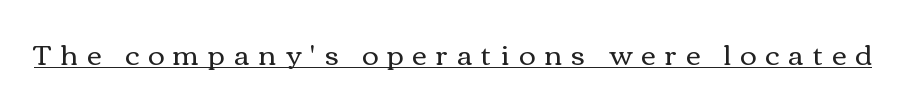
{"italic": "no", "bold": "no", "weight": "regular", "width": "wide", "x_height": "medium", "monospaced": "no", "underline": "yes", "letter_spacing": "wide", "letter_spacing_em": 0.33, "glyph_px": 28}
